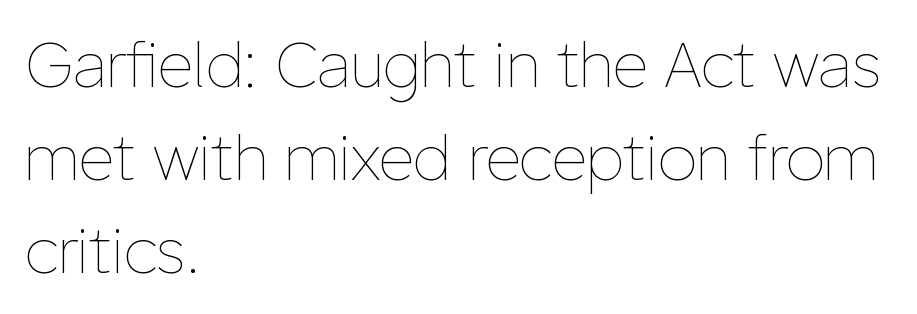
The image shows 62 px thin type, upright; set left-aligned, normal line spacing (1.5x), normal letter spacing, not underlined; low stroke contrast and a medium x-height.
